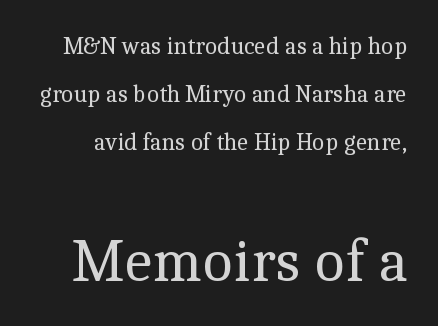
The image shows 60 px regular-weight serif type, upright; set loose line spacing (2.01x), normal letter spacing, not underlined; the second (bottom) block is 2.5x larger; a medium x-height.
